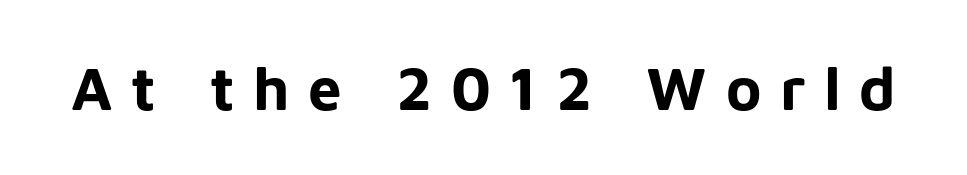
{"serif": "no", "italic": "no", "bold": "yes", "weight": "bold", "width": "normal", "stroke_contrast": "low", "x_height": "medium", "monospaced": "no", "underline": "no", "letter_spacing": "wide", "letter_spacing_em": 0.31, "glyph_px": 60}
